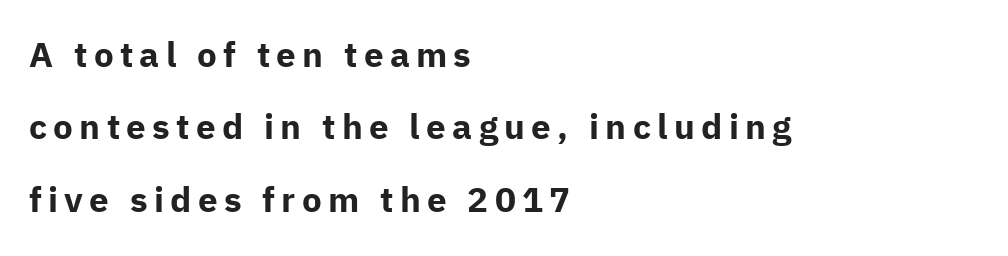
{"serif": "no", "italic": "no", "bold": "yes", "weight": "bold", "width": "normal", "stroke_contrast": "low", "x_height": "medium", "monospaced": "no", "underline": "no", "align": "left", "line_spacing": "loose", "line_spacing_ratio": 2.07, "glyph_px": 35}
